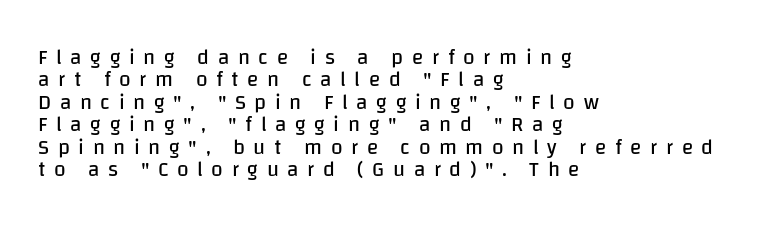
Q: Is the text bold? A: No.
Q: Is the text italic (slanted)? A: No, it is upright.
Q: Is the text underlined? A: No.
Q: How is the paragraph aligned? A: Left-aligned.
Q: Is the spacing between letters normal or unusually wide? A: Unusually wide.
Q: Is the spacing between lines tight, normal or loose? A: Tight.
